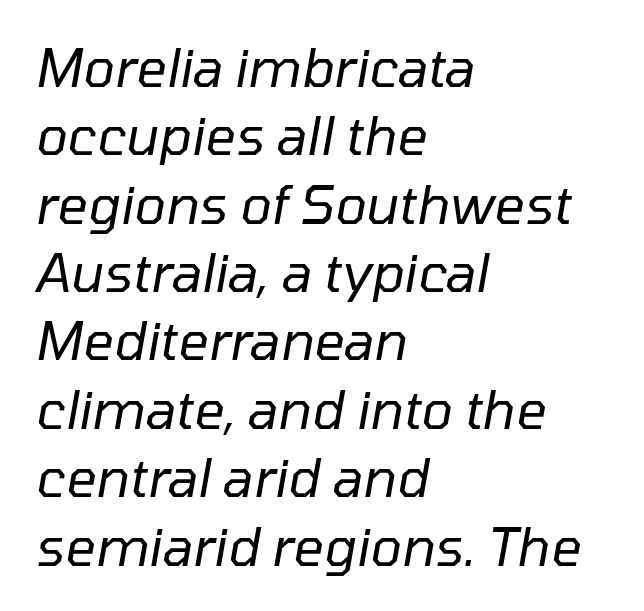
Q: Is the text bold? A: No.
Q: Is the text italic (slanted)? A: Yes, it leans right by about 10 degrees.
Q: Is the text underlined? A: No.
Q: How is the paragraph aligned? A: Left-aligned.
Q: Is the spacing between letters normal or unusually wide? A: Normal.
Q: Is the spacing between lines tight, normal or loose? A: Normal.
Q: Width (condensed, normal, or wide)? A: Normal.
Q: Stroke contrast? A: Low.
Q: x-height? A: Medium.
Q: Monospaced? A: No.
